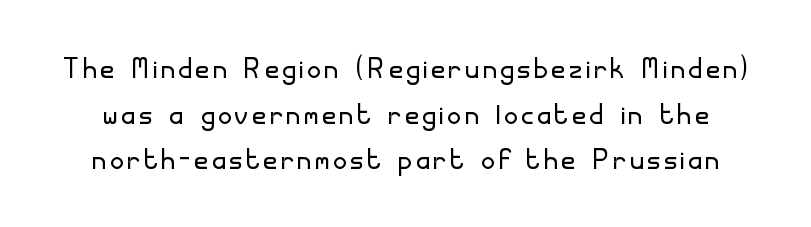
Note the varied advance widths — an 'i' is clearly narrower than an 'm'. The string is rendered with underlining switched off. A roman cut, with each character standing at attention. Stroke terminals: plain, sans-serif. The letters look calm and open, with moderate or lighter stems.
